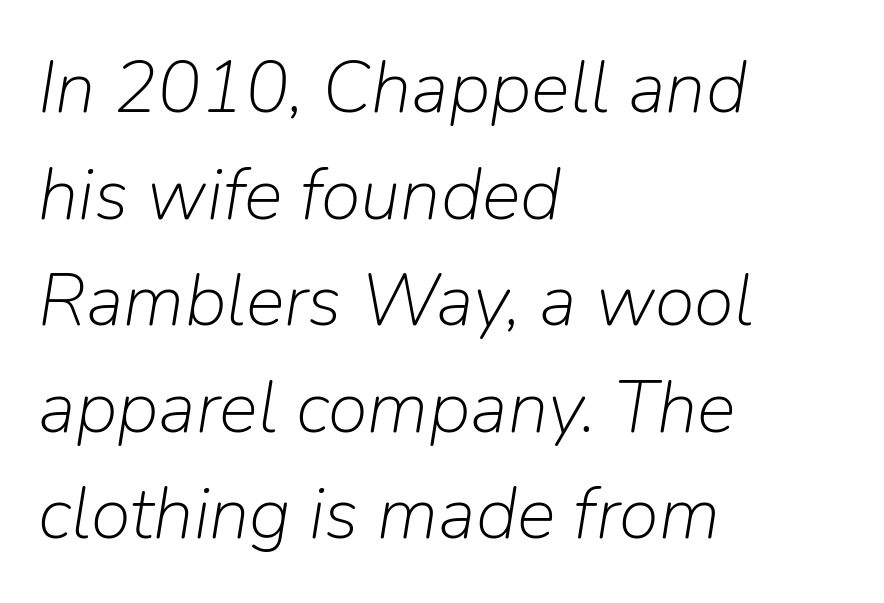
Designer's note — italics engaged. Line starts are locked; line ends wander. Looks like regular typesetting: each glyph gets only the width it needs. Summary of vertical rhythm: regular, with standard interline spacing.
